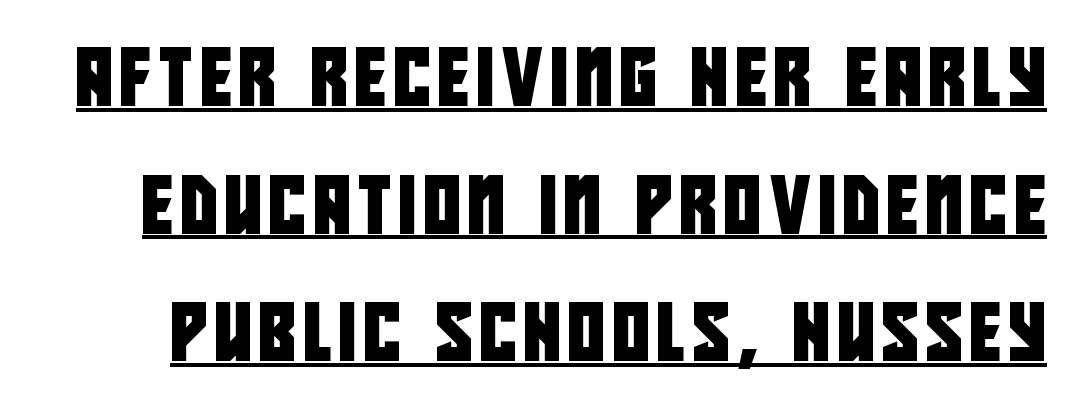
Q: Is the typeface a serif or a sans-serif typeface? A: Sans-serif.
Q: Is the text underlined? A: Yes.
Q: Is the spacing between lines tight, normal or loose? A: Loose.
Q: Width (condensed, normal, or wide)? A: Condensed.
Q: Stroke contrast? A: Low.
Q: x-height? A: Large.
Q: Monospaced? A: No.
